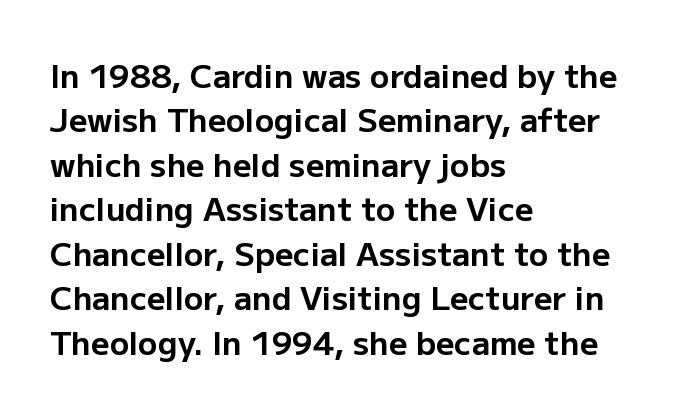
Leading matches the norm, producing a regular column. Nothing sits at the stroke ends, so this counts as sans-serif. Note the varied advance widths — an 'i' is clearly narrower than an 'm'. Just letters on the line, the space beneath them empty. Posture: vertical. The glyphs have the mass of a bold cut.
